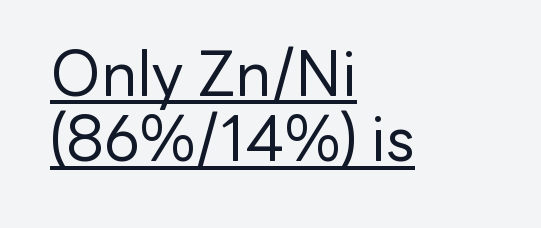
The image shows 61 px regular-weight sans-serif type, upright; set left-aligned, tight line spacing (1.07x), normal letter spacing, underlined; low stroke contrast and a medium x-height.
